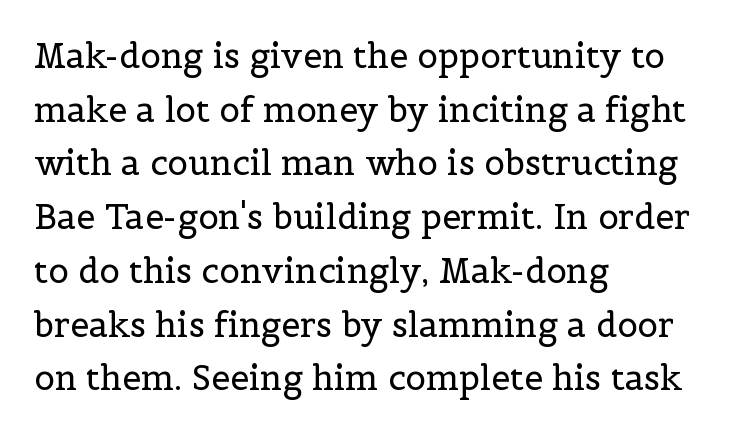
{"serif": "yes", "italic": "no", "bold": "no", "weight": "regular", "width": "normal", "x_height": "medium", "monospaced": "no", "underline": "no", "align": "left", "line_spacing": "normal", "line_spacing_ratio": 1.58, "letter_spacing": "normal", "letter_spacing_em": 0.0, "glyph_px": 34}
